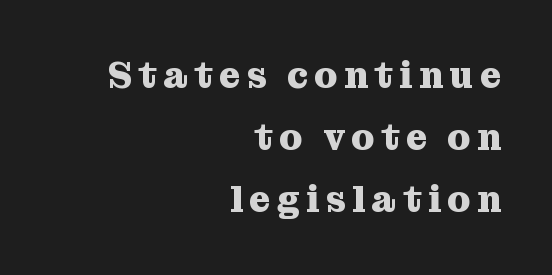
This is the regular roman posture of the typeface. Typographically, this falls in the serif category. Honestly, there is no underline to notice here at all. As a designer I'd log this as weight 700, bold.
